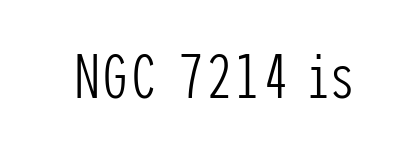
{"serif": "no", "italic": "no", "bold": "no", "weight": "light", "width": "condensed", "stroke_contrast": "low", "x_height": "medium", "underline": "no", "letter_spacing": "normal", "letter_spacing_em": 0.0, "glyph_px": 63}
